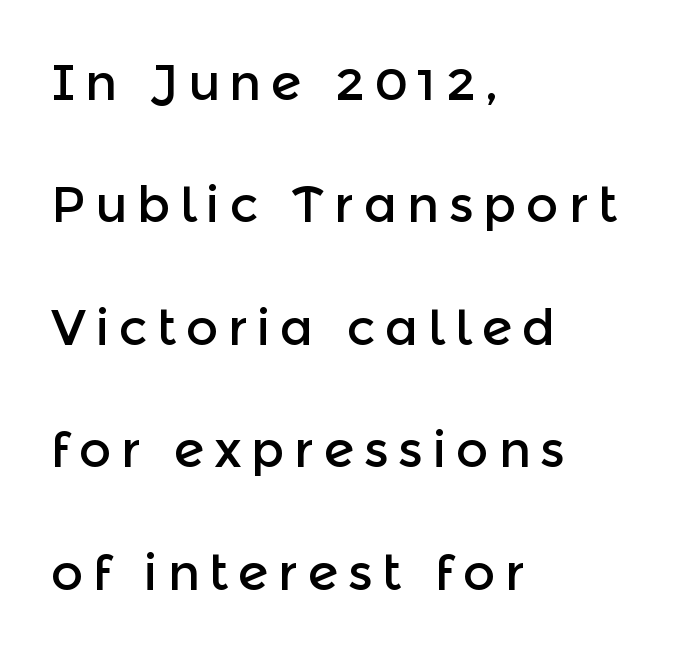
Q: Is the text italic (slanted)? A: No, it is upright.
Q: Is the typeface a serif or a sans-serif typeface? A: Sans-serif.
Q: Is the text underlined? A: No.
Q: How is the paragraph aligned? A: Left-aligned.
Q: Is the spacing between lines tight, normal or loose? A: Loose.
Q: Width (condensed, normal, or wide)? A: Normal.
Q: x-height? A: Medium.
Q: Monospaced? A: No.
